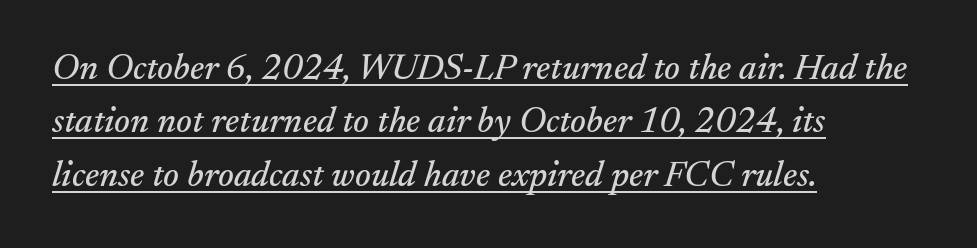
{"serif": "yes", "italic": "yes", "lean": "right", "slant_degrees": 17, "width": "normal", "stroke_contrast": "medium", "x_height": "small", "monospaced": "no", "underline": "yes", "align": "left", "line_spacing": "normal", "line_spacing_ratio": 1.48, "letter_spacing": "normal", "letter_spacing_em": 0.0, "glyph_px": 36}
